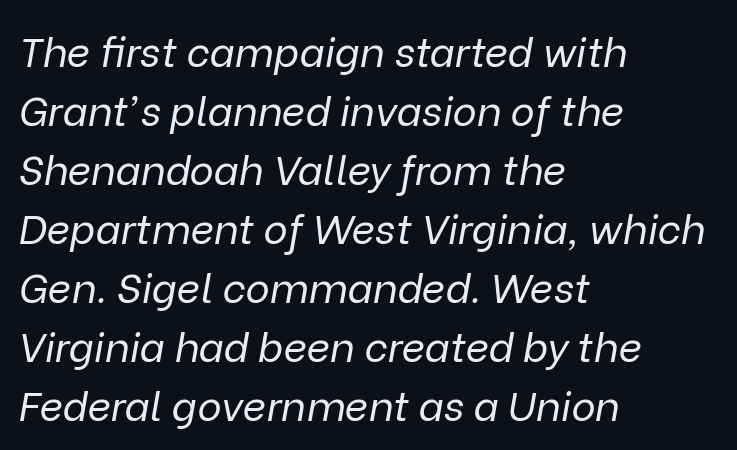
{"italic": "yes", "lean": "right", "slant_degrees": 9, "bold": "no", "weight": "regular", "width": "normal", "stroke_contrast": "low", "x_height": "medium", "monospaced": "no", "underline": "no", "align": "left", "line_spacing": "normal", "line_spacing_ratio": 1.44, "letter_spacing": "normal", "letter_spacing_em": 0.0, "glyph_px": 41}
